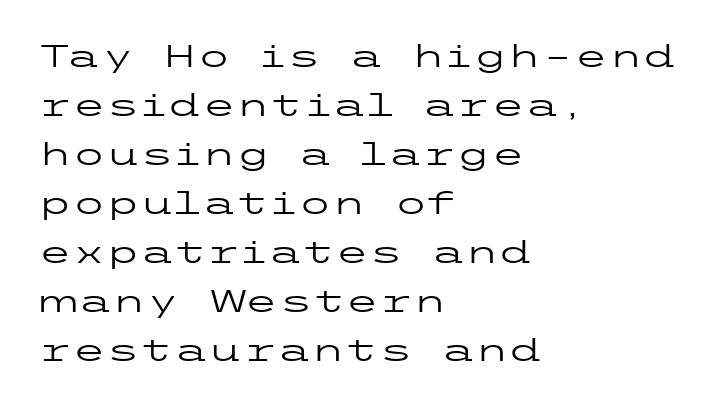
These lines keep a tight, regular rhythm from letter to letter. A roman cut, with each character standing at attention. Compared with a centered layout, this one pins lines to the left instead. Each stroke keeps to a modest, everyday thickness or less. Whoever set this chose a conventional vertical rhythm.
